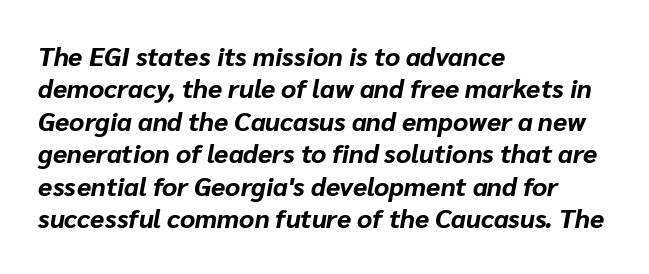
The image shows 26 px bold type, italic (leaning right); set left-aligned, normal line spacing (1.25x), normal letter spacing, not underlined.
